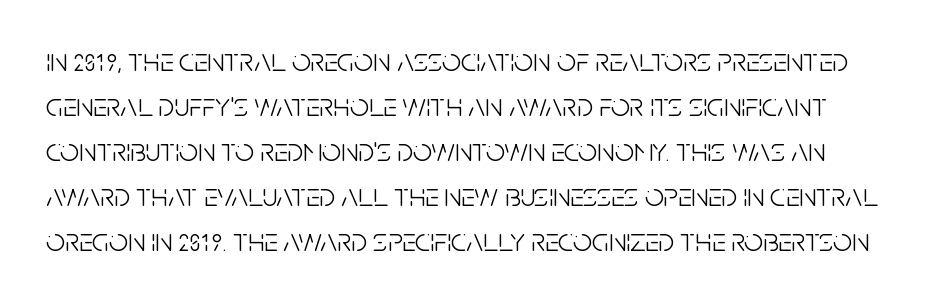
Q: Is the text bold? A: No.
Q: Is the text italic (slanted)? A: No, it is upright.
Q: Is the typeface a serif or a sans-serif typeface? A: Sans-serif.
Q: Is the text underlined? A: No.
Q: Is the spacing between letters normal or unusually wide? A: Normal.
Q: Is the spacing between lines tight, normal or loose? A: Normal.
Q: Width (condensed, normal, or wide)? A: Condensed.
Q: Stroke contrast? A: Low.
Q: x-height? A: Large.
Q: Monospaced? A: No.
